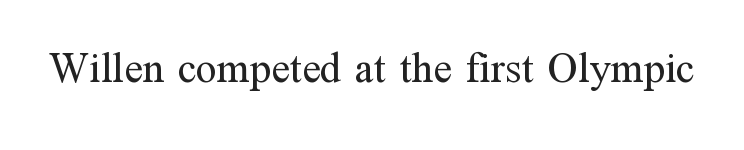
Vertical strokes here are truly vertical. The string is rendered with underlining switched off. Do the characters align in a grid? No, the font is proportional. Look at the bottom of the vertical strokes: they flare into serifs here. The weight would be labelled regular, book, light, or lighter still. Observe the ordinary spacing: letters are neighbours, not strangers.
